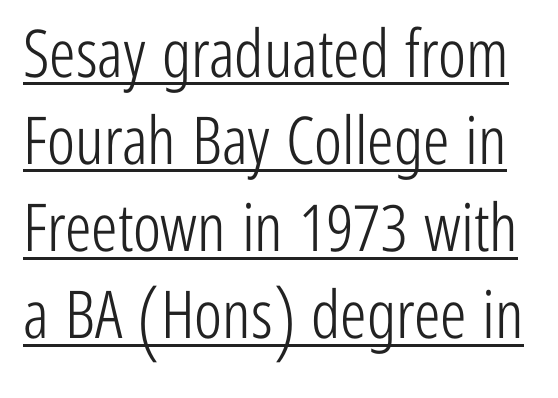
Q: Is the text bold? A: No.
Q: Is the text italic (slanted)? A: No, it is upright.
Q: Is the typeface a serif or a sans-serif typeface? A: Sans-serif.
Q: Is the text underlined? A: Yes.
Q: Is the spacing between letters normal or unusually wide? A: Normal.
Q: Is the spacing between lines tight, normal or loose? A: Normal.
Q: Width (condensed, normal, or wide)? A: Condensed.
Q: Stroke contrast? A: Low.
Q: x-height? A: Medium.
Q: Monospaced? A: No.
